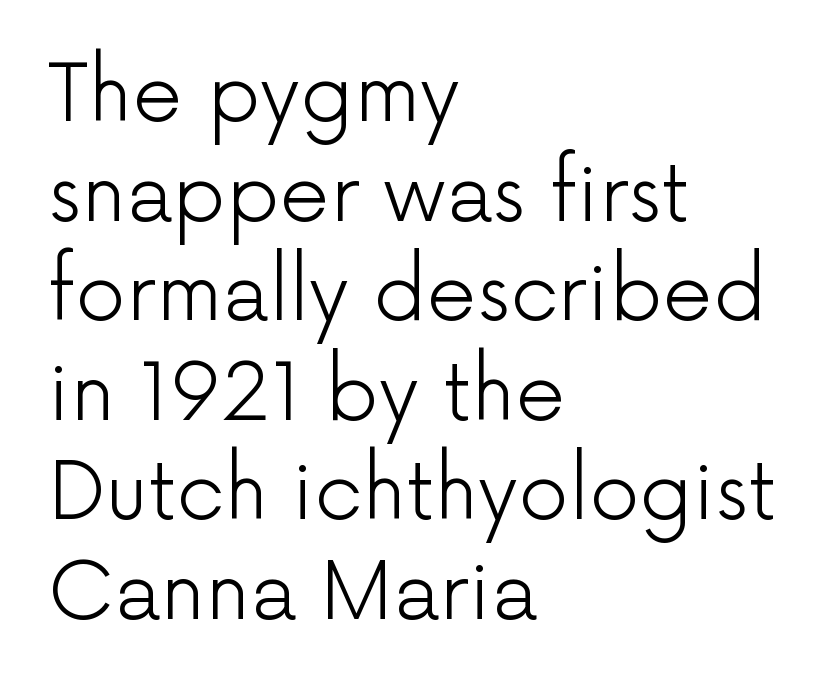
{"serif": "no", "italic": "no", "bold": "no", "weight": "light", "width": "normal", "stroke_contrast": "low", "x_height": "medium", "monospaced": "no", "underline": "no", "align": "left", "line_spacing": "normal", "line_spacing_ratio": 1.26, "letter_spacing": "normal", "letter_spacing_em": 0.0, "glyph_px": 79}
